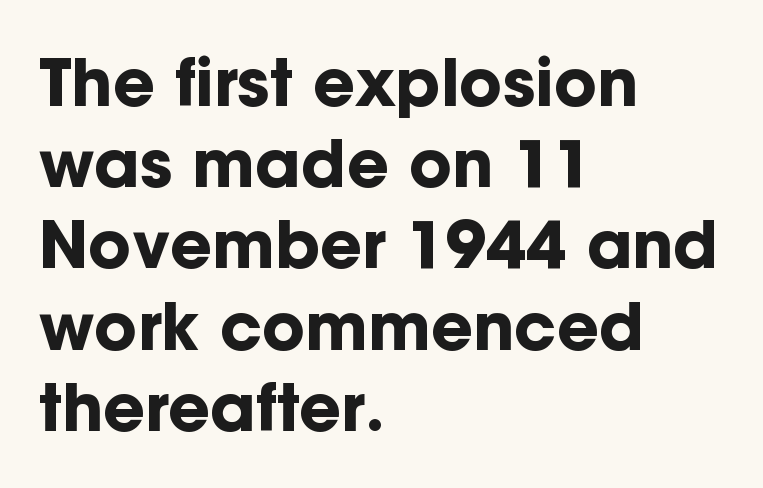
The image shows 65 px bold sans-serif type, upright; set left-aligned, normal line spacing (1.25x), normal letter spacing, not underlined; low stroke contrast and a medium x-height.
